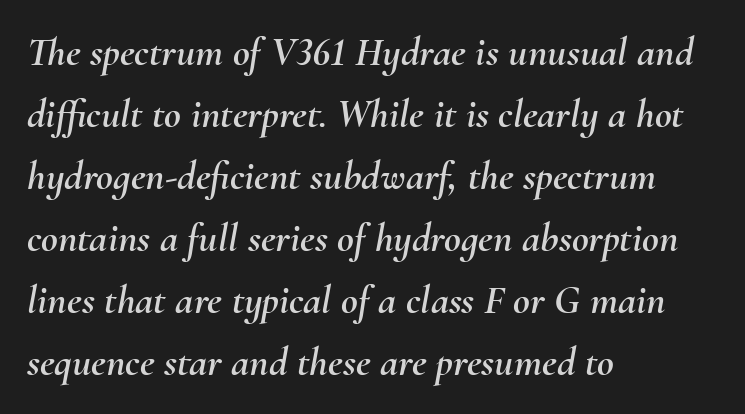
The image shows 41 px text type, italic (leaning right); set left-aligned, normal line spacing (1.51x), normal letter spacing, not underlined; medium stroke contrast and a small x-height.
